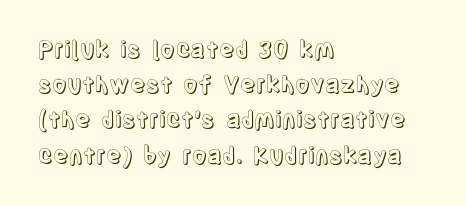
Q: Is the text italic (slanted)? A: No, it is upright.
Q: Is the text underlined? A: No.
Q: How is the paragraph aligned? A: Left-aligned.
Q: Is the spacing between letters normal or unusually wide? A: Normal.
Q: Is the spacing between lines tight, normal or loose? A: Normal.
